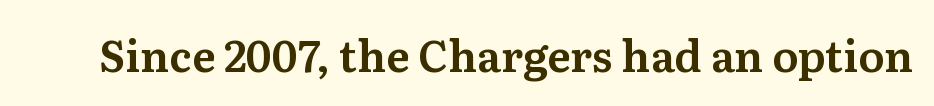
The passage shown is typed in a proportional face where columns would drift. This rendering leaves character spacing at its baseline value. These lines are composed in type with serifs. The passage shown is not underscored anywhere.
